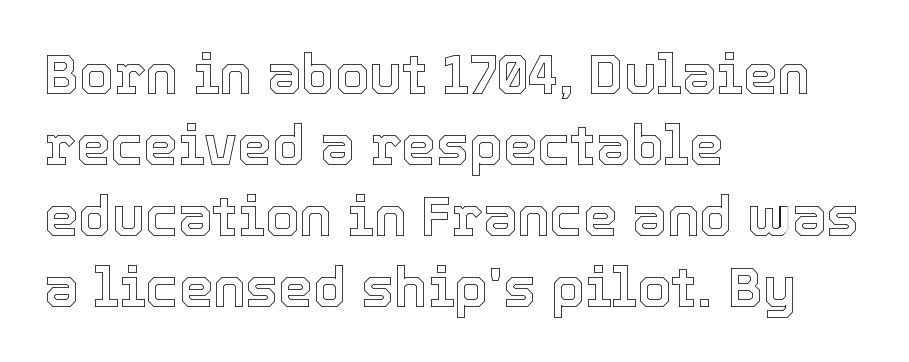
Words float on clear page, feet unadorned. One-word summary of the alignment: left. Horizontal bands of white between lines are of average thickness. The gaps between neighbouring characters are ordinary and unremarkable. You can tell it's not italic because the verticals are truly vertical. Think of a printed novel: that variable character pitch is what you see here.
